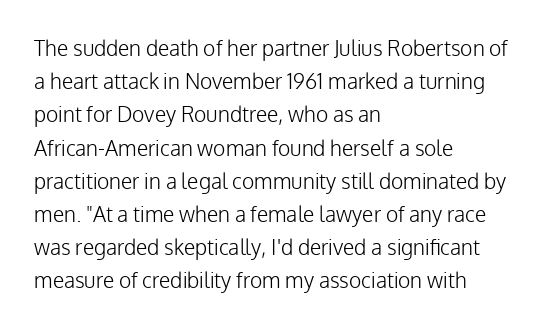
The face looks like a standard text weight, possibly lighter. Short and long lines alike share a common starting point at left. Vertically, the passage feels balanced, rows spaced as you'd expect. A bare baseline throughout the passage. Here the glyphs are tracked normally, forming tight word shapes.
